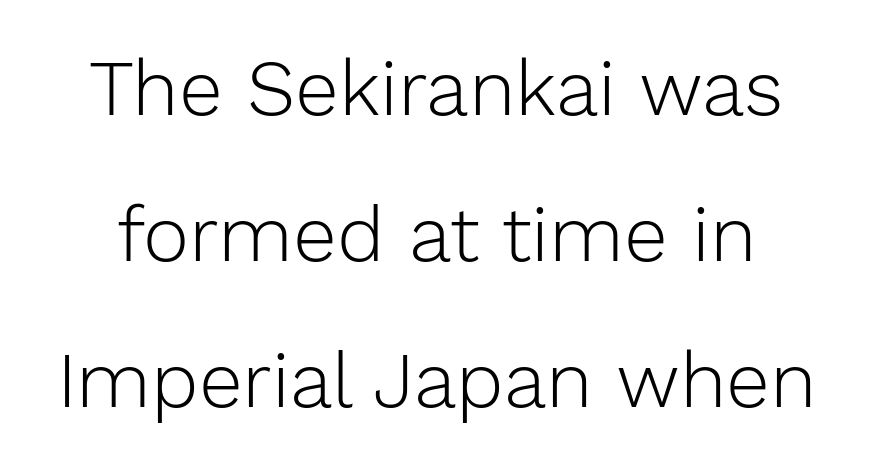
The image shows 78 px light sans-serif type, upright; set line spacing 1.87x, normal letter spacing, not underlined; low stroke contrast and a medium x-height.
